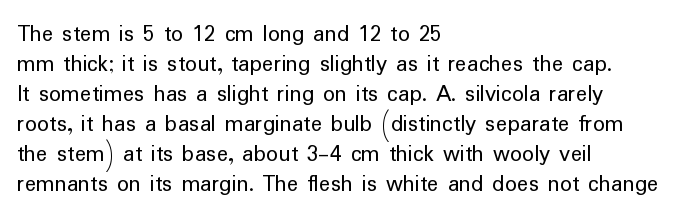
Honestly, there is no underline to notice here at all. The font's upright variant was chosen for this text. Horizontally, the lines are justified to the leading edge only. Bold? No — there's no thickening of the strokes.
